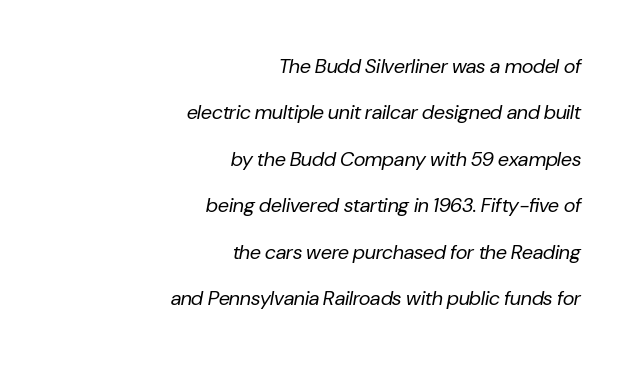
{"italic": "yes", "lean": "right", "slant_degrees": 10, "bold": "no", "underline": "no", "align": "right", "line_spacing": "loose", "line_spacing_ratio": 2.32, "letter_spacing": "normal", "letter_spacing_em": 0.0, "glyph_px": 20}
